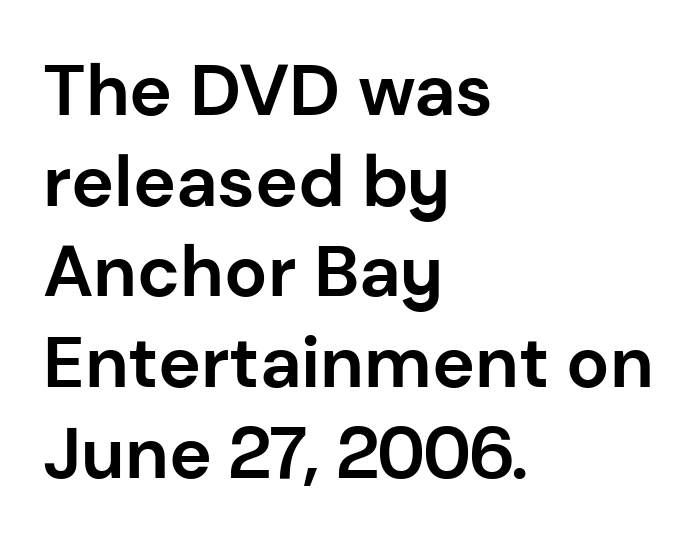
Teacher's note: observe the even left margin — that is flush-left alignment. The letters carry no serifs — their stems end cleanly without finishing strokes. It's the straight-up-and-down kind of type. Students, observe: this is what conventionally led text looks like. Here the designer chose a conventional face with non-uniform glyph widths. The strokes are fattened all the way to bold.
